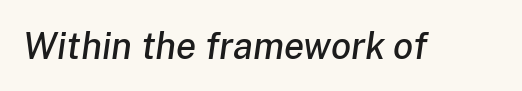
Slant detected: the letters are inclined. The space beneath each line is pristine and unruled. Does extra space separate the letters? No, they use regular spacing. Think of a printed novel: that variable character pitch is what you see here.
